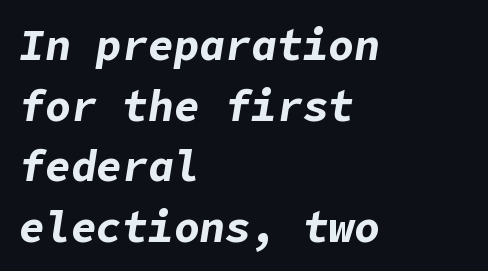
What stands out about the letter spacing? Nothing — it is the standard amount. The lines sit at an ordinary, default distance from one another. Horizontal alignment here is leftward, the default for most running prose. When letters slant like this, we call the style italic.
